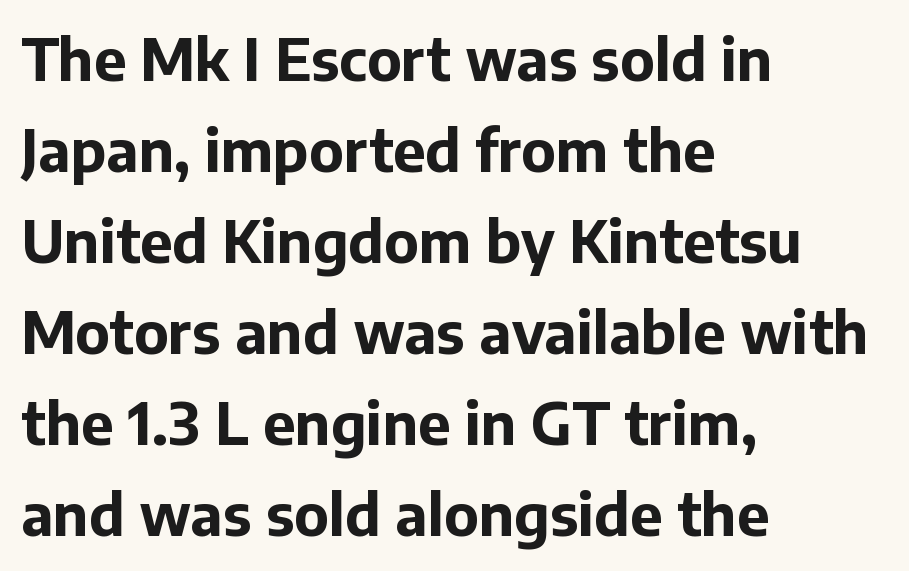
{"serif": "no", "italic": "no", "bold": "yes", "weight": "bold", "width": "normal", "stroke_contrast": "low", "x_height": "medium", "monospaced": "no", "underline": "no", "align": "left", "line_spacing": "normal", "line_spacing_ratio": 1.57, "letter_spacing": "normal", "letter_spacing_em": 0.0, "glyph_px": 58}
